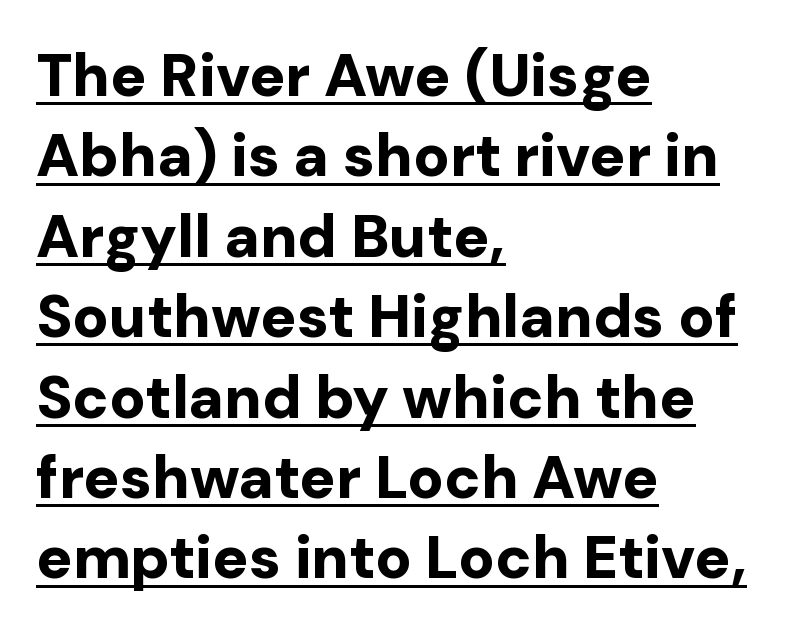
Are there feet on the stems? There aren't — it's a sans. Somebody hit Ctrl+U on this one — the words are underlined. Notice how the stems are strictly vertical — no italics here. Every row of glyphs begins at an identical x-position on the left. Interline gaps are of average width in this sample.
